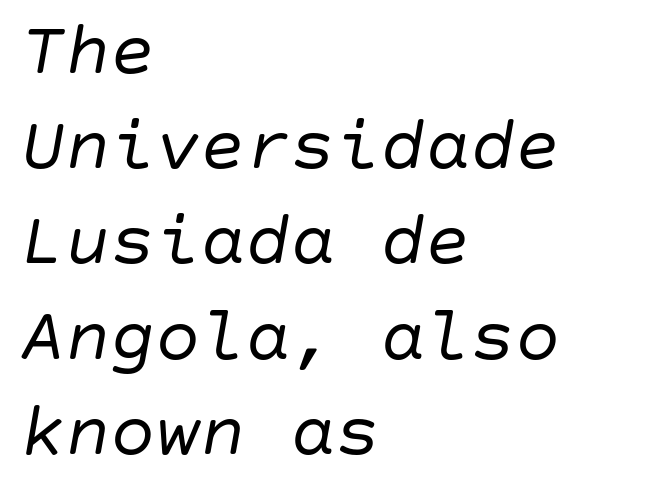
The specimen reads as italic at a glance. The space beneath each line is pristine and unruled. A quiet, ordinary-to-light weight characterises the typeface. Rows of type keep a routine distance in the vertical direction. The paragraph shown leans on its left margin.
